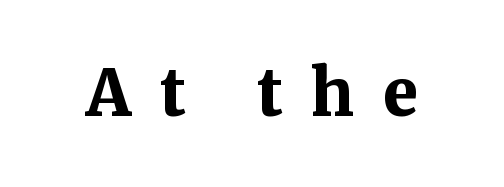
{"serif": "yes", "italic": "no", "bold": "yes", "weight": "bold", "width": "normal", "stroke_contrast": "medium", "x_height": "medium", "monospaced": "no", "underline": "no", "letter_spacing": "wide", "letter_spacing_em": 0.44, "glyph_px": 64}
